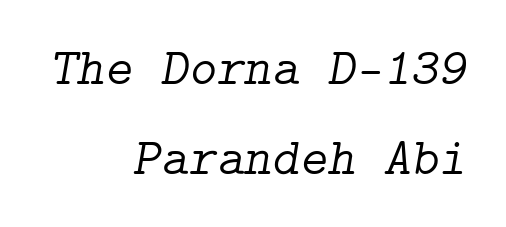
{"serif": "yes", "italic": "yes", "lean": "right", "slant_degrees": 9, "bold": "no", "weight": "light", "width": "normal", "stroke_contrast": "low", "x_height": "medium", "underline": "no", "align": "right", "line_spacing": "normal", "line_spacing_ratio": 1.69, "letter_spacing": "normal", "letter_spacing_em": 0.0, "glyph_px": 53}
